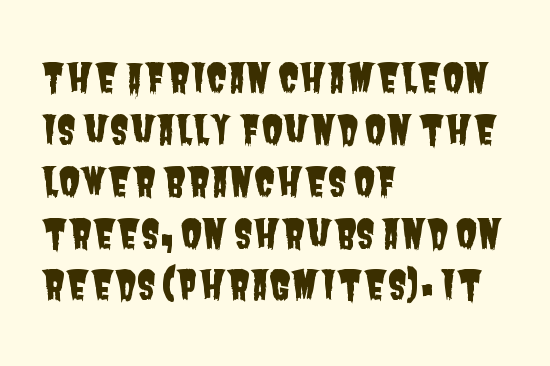
The image shows 39 px condensed sans-serif type; set left-aligned, normal line spacing (1.33x), normal letter spacing, not underlined; low stroke contrast and a large x-height.
